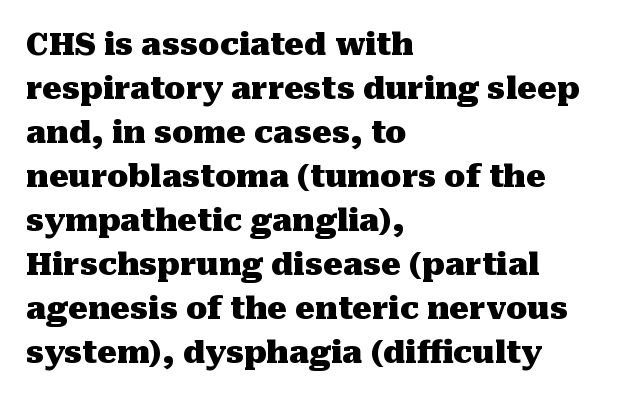
The text block is weighted toward the left margin, trailing off unevenly rightward. It's the straight-up-and-down kind of type. Heavy, bold letterforms. A typesetter would call this leading conventional body-copy spacing. This rendering leaves character spacing at its baseline value. Descenders are the only things crossing below the line.
